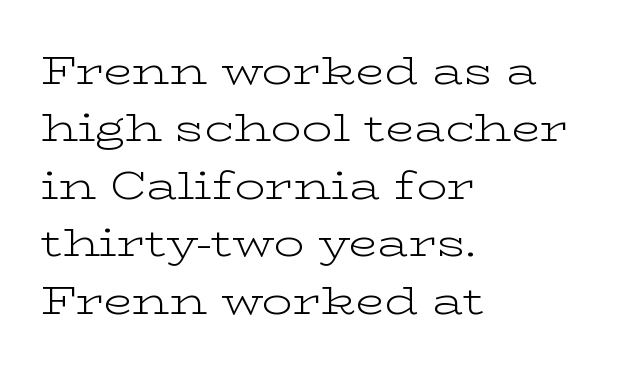
You can tell it's not italic because the verticals are truly vertical. The strokes carry an ordinary text weight at most. The glyphs are unaccompanied by any horizontal stroke below them. Here the designer chose a conventional face with non-uniform glyph widths. Spacing between characters is what you'd get straight out of the box.
